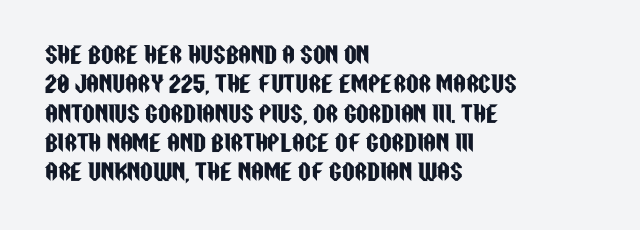
Glyph-to-glyph distance matches everyday printed text. If you drew a ruler down the left edge, every line would touch it. The letters stand upright; this is a roman face. No word sits above an underline. The line-height multiplier appears to be the usual default.
